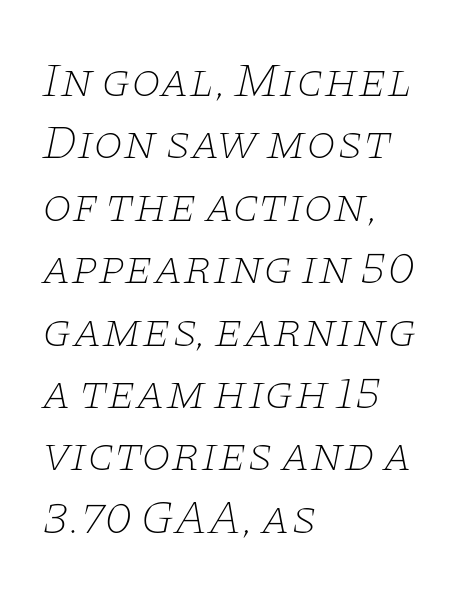
The image shows 48 px thin, wide serif type, italic (leaning right); set left-aligned, normal line spacing (1.3x), normal letter spacing, not underlined; low stroke contrast and a large x-height.
